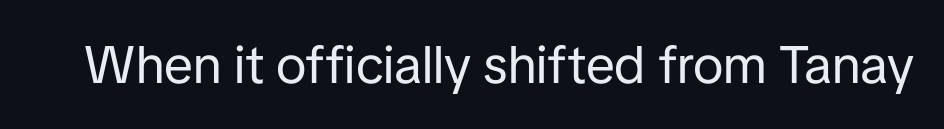
No feet cap the strokes, marking this as sans-serif type. How are the letters spaced? Ordinarily, with no added tracking. Heft: none added — not bold. These lines are rendered in a variable-pitch font.
